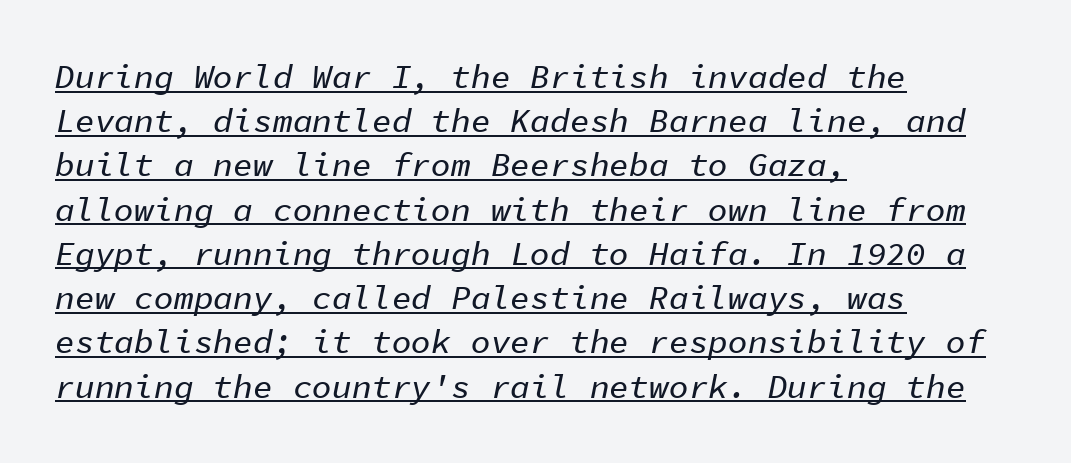
You can tell it's italic because the verticals aren't actually vertical. Teacher's note: observe the even left margin — that is flush-left alignment. Nothing unusual about the tracking: characters are spaced as the font intends. The passage shown is typed in a monospace face where columns stay perfectly aligned. A typesetter would call this leading conventional body-copy spacing.
